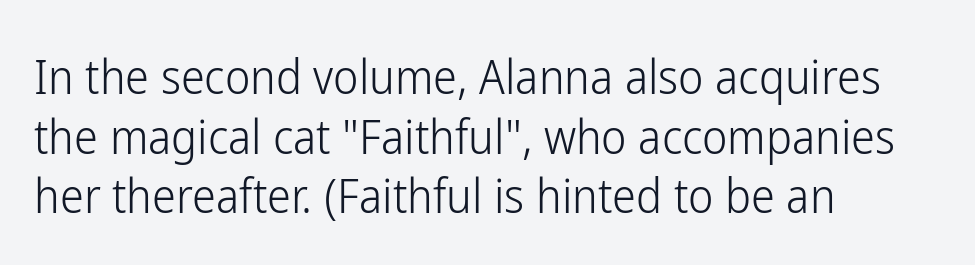
There is no visible air inserted between adjacent glyphs. The glyphs in this specimen are sans serif. Tall strokes in this sample are plumb rather than angled. Where is the straight margin? On the left. Stems and bowls with no extra thickness — not bold.
